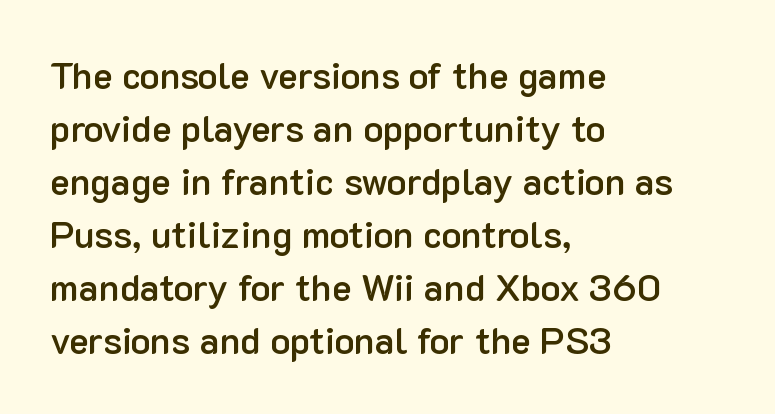
{"serif": "no", "italic": "no", "bold": "semi", "weight": "semibold", "width": "normal", "stroke_contrast": "low", "x_height": "medium", "monospaced": "no", "underline": "no", "align": "left", "line_spacing": "normal", "line_spacing_ratio": 1.43, "letter_spacing": "normal", "letter_spacing_em": 0.0, "glyph_px": 37}
